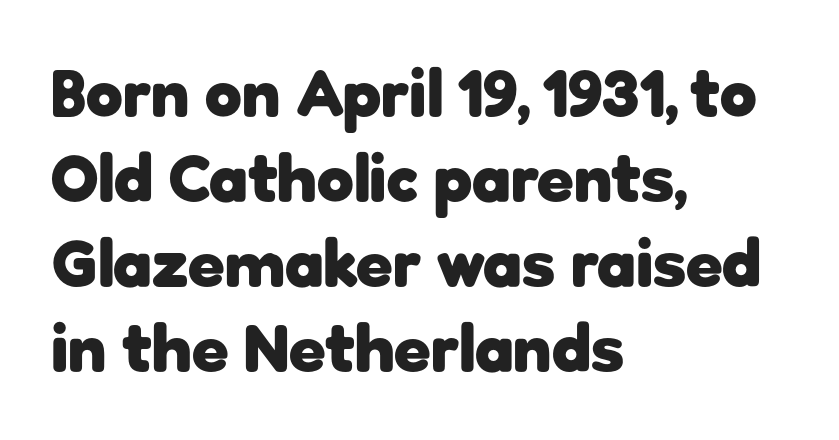
The letters stand straight up with perfectly vertical stems. What weight is shown? A full bold with thick strokes. You could call the tracking neutral — neither tight nor loose. Each letter keeps its own natural width here, so spacing adapts to shape.
